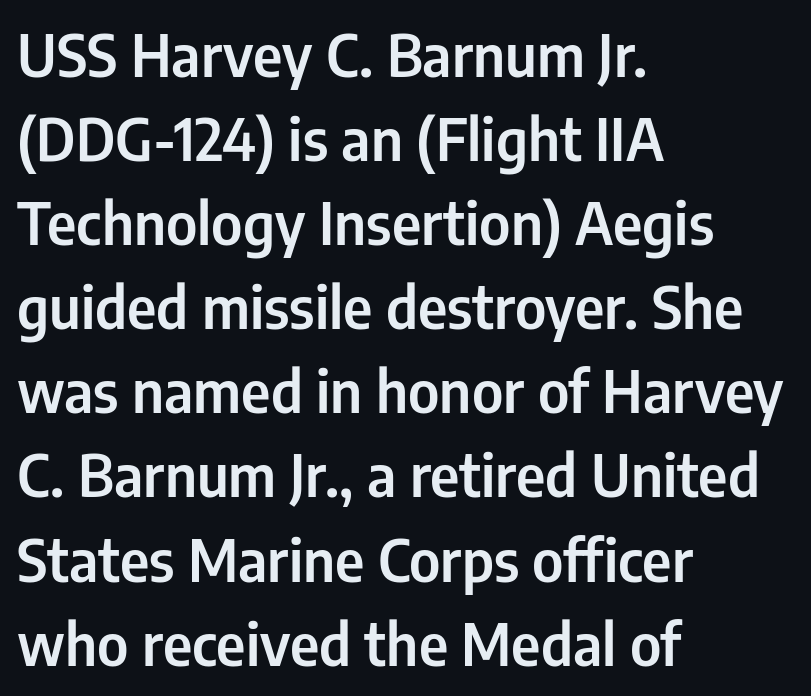
Letterform terminals end flat and unadorned throughout the passage. The string is rendered with underlining switched off. All the whitespace from short lines collects on the right. The lettering holds an erect, upright posture throughout. The face used here is proportionally spaced, like ordinary book or web type.
